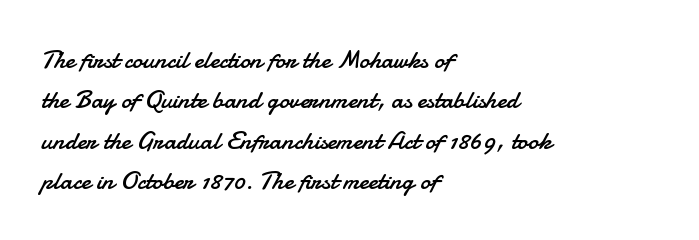
{"bold": "no", "underline": "no", "align": "left", "line_spacing": "normal", "line_spacing_ratio": 1.55, "letter_spacing": "normal", "letter_spacing_em": 0.0, "glyph_px": 26}
